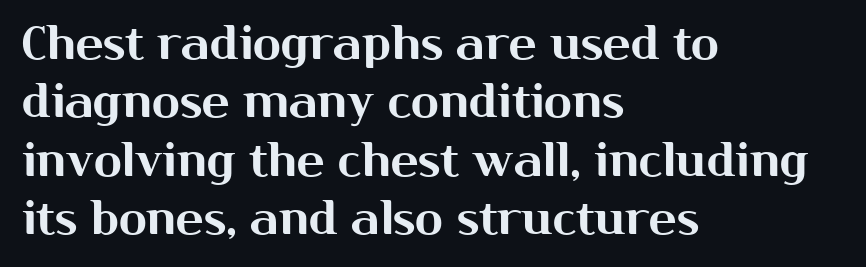
{"serif": "no", "italic": "no", "width": "normal", "stroke_contrast": "medium", "x_height": "medium", "monospaced": "no", "underline": "no", "align": "left", "line_spacing": "normal", "line_spacing_ratio": 1.27, "letter_spacing": "normal", "letter_spacing_em": 0.0, "glyph_px": 46}
